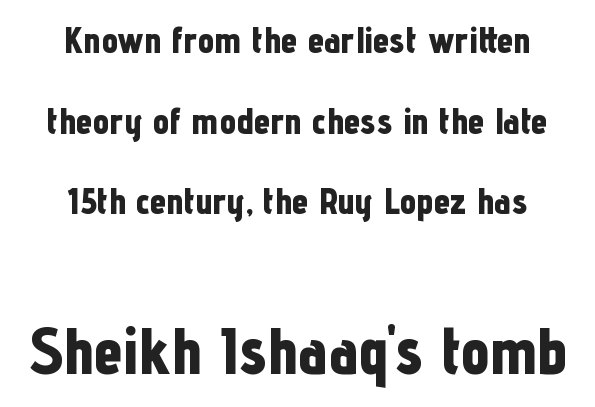
Are there feet on the stems? There aren't — it's a sans. Descenders hang freely into open space. The typesetter chose a symmetrical, centered arrangement here. Rendered with straight, roman letterforms. These lines keep a tight, regular rhythm from letter to letter.
